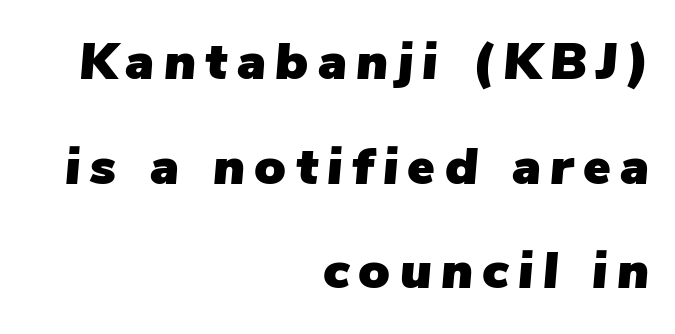
{"italic": "yes", "lean": "right", "slant_degrees": 5, "width": "normal", "stroke_contrast": "low", "x_height": "medium", "monospaced": "no", "underline": "no", "align": "right", "line_spacing": "loose", "line_spacing_ratio": 2.01, "glyph_px": 52}
